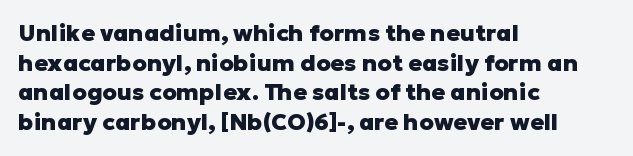
Is there any slant? The stems are plumb. Nothing unusual about the tracking: characters are spaced as the font intends. These words are printed bold, with thick strokes throughout. Evenly set lines give the paragraph a standard silhouette.
